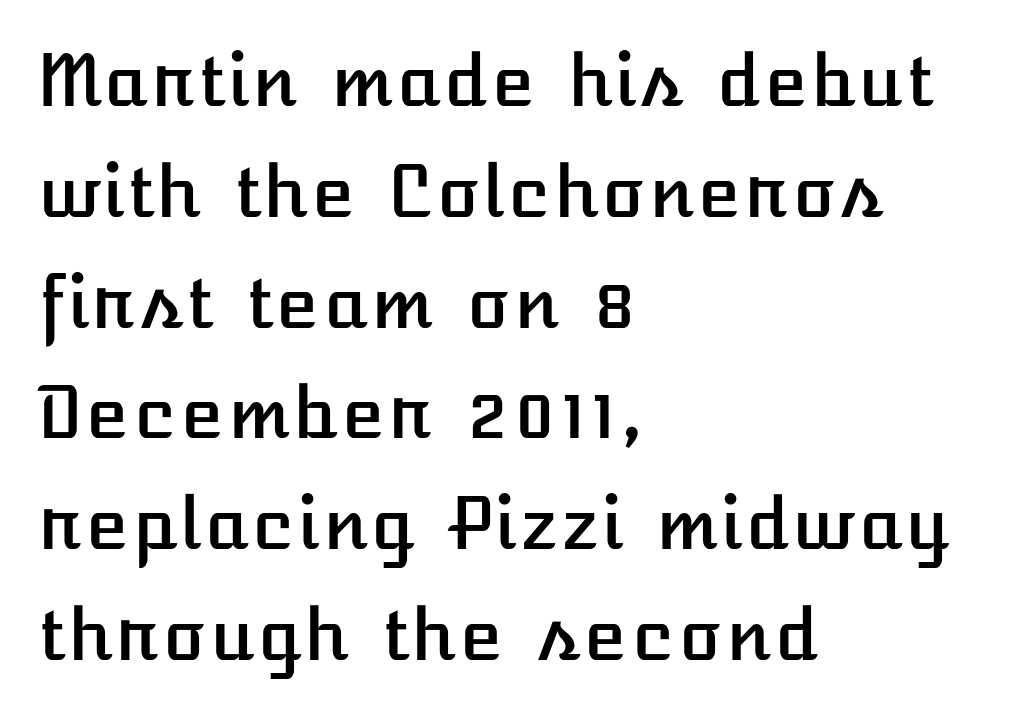
The image shows 71 px text type, upright; set left-aligned, normal line spacing (1.56x), normal letter spacing, not underlined; low stroke contrast and a medium x-height.
